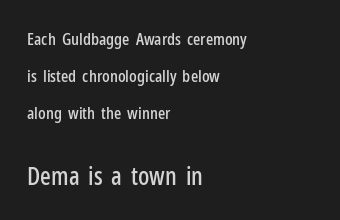
The face used here appears at its bigger size in the lower chunk. Which margin do the lines hug? The left one — the right edge is uneven. Does extra space separate the letters? No, they use regular spacing. Glance below the letters and you will spot only blank space. Notice the wide empty band between every row — that's loose leading.
